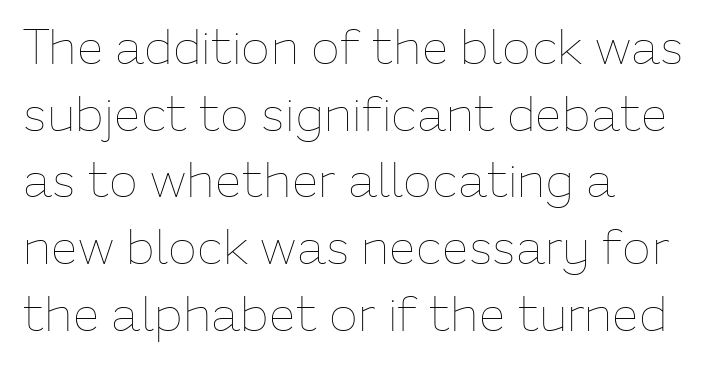
Q: Is the text bold? A: No.
Q: Is the text italic (slanted)? A: No, it is upright.
Q: Is the text underlined? A: No.
Q: How is the paragraph aligned? A: Left-aligned.
Q: Is the spacing between letters normal or unusually wide? A: Normal.
Q: Is the spacing between lines tight, normal or loose? A: Normal.
Q: Width (condensed, normal, or wide)? A: Normal.
Q: Stroke contrast? A: Low.
Q: x-height? A: Medium.
Q: Monospaced? A: No.
